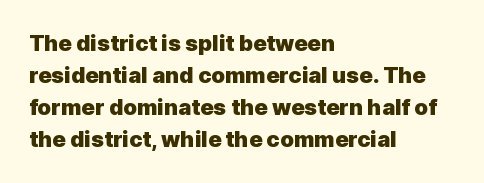
These lines were composed using upright roman letters. Bare-footed words on every line. The vertical gap from one line to the next is medium. Leftover space on each line is placed entirely after the last word. The line texture is even and compact thanks to regular tracking.
